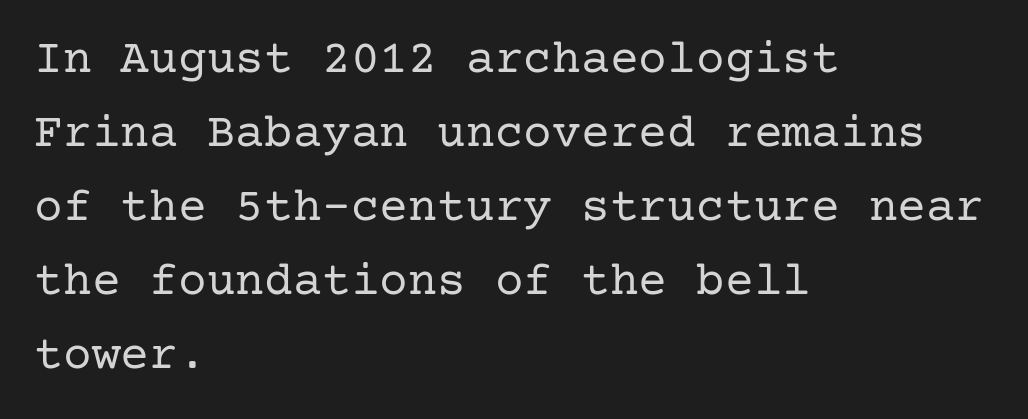
Each letter's strokes conclude with small projecting serifs. Normally led — the rows are evenly, conventionally spaced. Each word holds together tightly as a unit, with standard inter-letter gaps. Nothing heavy about these letters — not bold at all.
